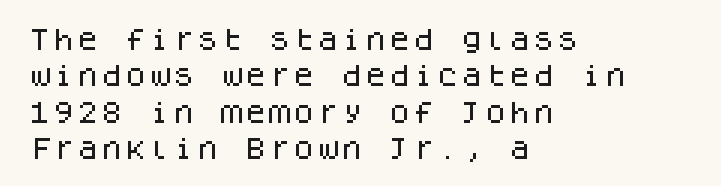
Q: Is the text italic (slanted)? A: No, it is upright.
Q: Is the text underlined? A: No.
Q: How is the paragraph aligned? A: Left-aligned.
Q: Is the spacing between letters normal or unusually wide? A: Normal.
Q: Is the spacing between lines tight, normal or loose? A: Normal.
